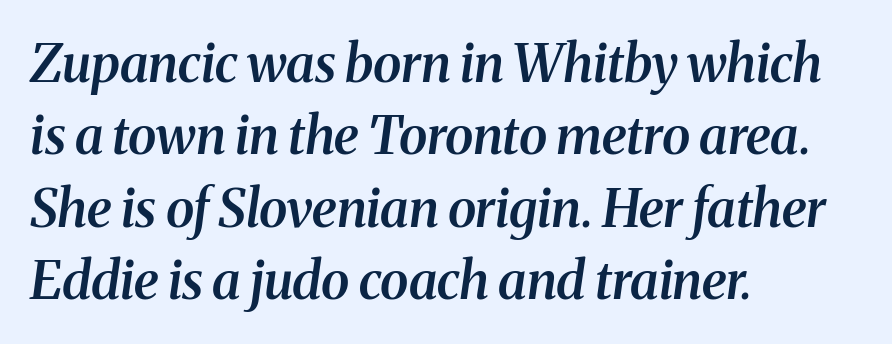
Q: Is the text bold? A: Semi-bold.
Q: Is the text italic (slanted)? A: Yes, it leans right by about 8 degrees.
Q: Is the typeface a serif or a sans-serif typeface? A: Serif.
Q: Is the text underlined? A: No.
Q: How is the paragraph aligned? A: Left-aligned.
Q: Is the spacing between letters normal or unusually wide? A: Normal.
Q: Is the spacing between lines tight, normal or loose? A: Normal.
Q: Width (condensed, normal, or wide)? A: Normal.
Q: Stroke contrast? A: Medium.
Q: x-height? A: Medium.
Q: Monospaced? A: No.
